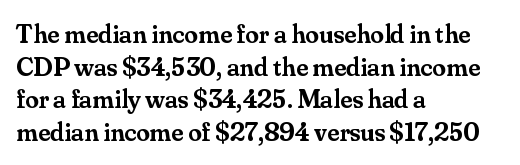
The image shows 27 px text type, upright; set left-aligned, line spacing 1.21x, normal letter spacing, not underlined.
